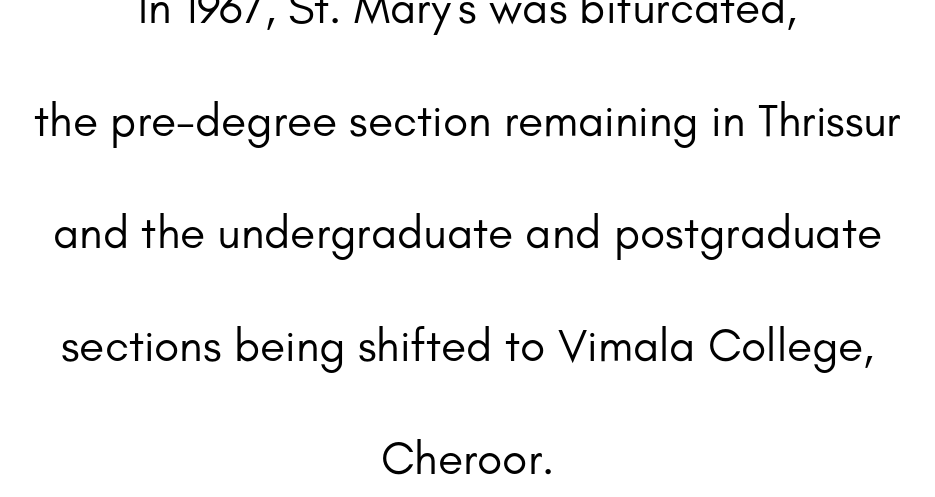
The image shows 46 px regular-weight sans-serif type, upright; set centered, loose line spacing (2.45x), normal letter spacing, not underlined; low stroke contrast and a small x-height.
